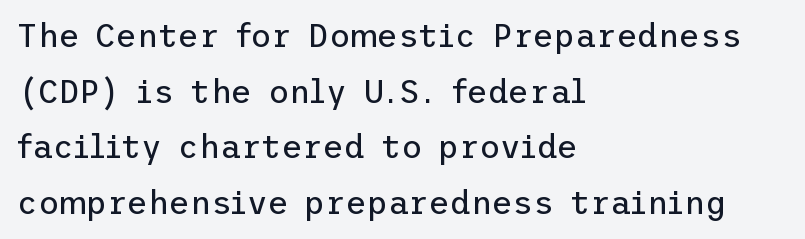
Q: Is the text bold? A: No.
Q: Is the text italic (slanted)? A: No, it is upright.
Q: Is the typeface a serif or a sans-serif typeface? A: Sans-serif.
Q: Is the text underlined? A: No.
Q: How is the paragraph aligned? A: Left-aligned.
Q: Is the spacing between letters normal or unusually wide? A: Normal.
Q: Width (condensed, normal, or wide)? A: Normal.
Q: Stroke contrast? A: Low.
Q: x-height? A: Medium.
